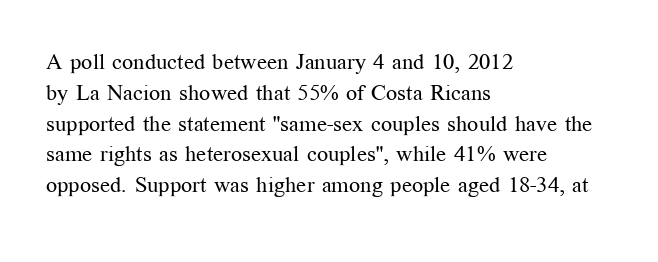
{"italic": "no", "bold": "no", "underline": "no", "align": "left", "line_spacing": "normal", "line_spacing_ratio": 1.4, "letter_spacing": "normal", "letter_spacing_em": 0.0, "glyph_px": 22}
